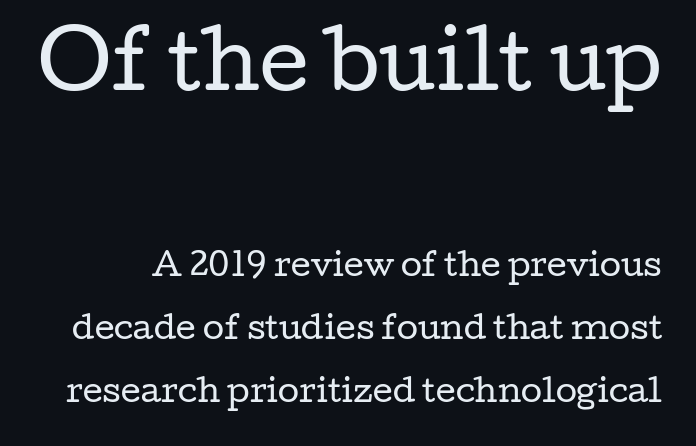
Q: Is the text bold? A: No.
Q: Is the text italic (slanted)? A: No, it is upright.
Q: Is the typeface a serif or a sans-serif typeface? A: Serif.
Q: Is the text underlined? A: No.
Q: Is the spacing between letters normal or unusually wide? A: Normal.
Q: Is the spacing between lines tight, normal or loose? A: Loose.
Q: Which block of text is set in a larger size, the first (top) or the second (bottom)? A: The first (top) one.
Q: Width (condensed, normal, or wide)? A: Wide.
Q: Stroke contrast? A: Low.
Q: x-height? A: Medium.
Q: Monospaced? A: No.
